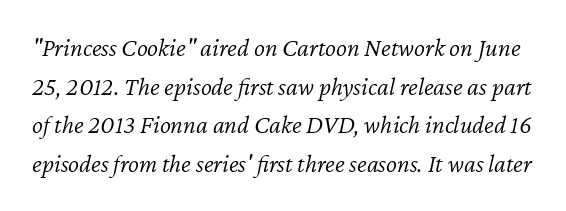
The image shows 26 px text type, italic (leaning right); set normal line spacing (1.49x), normal letter spacing, not underlined.
